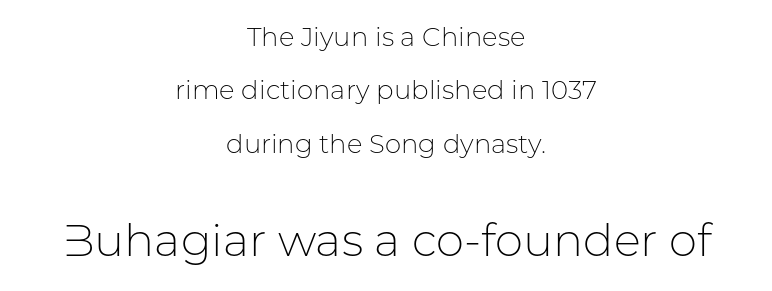
Q: Is the text bold? A: No.
Q: Is the text italic (slanted)? A: No, it is upright.
Q: Is the typeface a serif or a sans-serif typeface? A: Sans-serif.
Q: Is the text underlined? A: No.
Q: How is the paragraph aligned? A: Centered.
Q: Is the spacing between letters normal or unusually wide? A: Normal.
Q: Is the spacing between lines tight, normal or loose? A: Loose.
Q: Which block of text is set in a larger size, the first (top) or the second (bottom)? A: The second (bottom) one.
Q: Width (condensed, normal, or wide)? A: Normal.
Q: Stroke contrast? A: Low.
Q: x-height? A: Medium.
Q: Monospaced? A: No.
